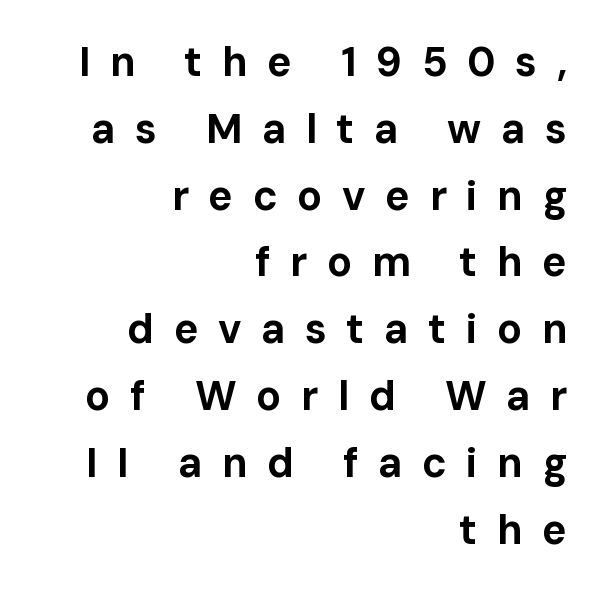
Q: Is the text bold? A: Yes.
Q: Is the text italic (slanted)? A: No, it is upright.
Q: Is the typeface a serif or a sans-serif typeface? A: Sans-serif.
Q: Is the text underlined? A: No.
Q: How is the paragraph aligned? A: Right-aligned.
Q: Is the spacing between letters normal or unusually wide? A: Unusually wide.
Q: Is the spacing between lines tight, normal or loose? A: Normal.
Q: Width (condensed, normal, or wide)? A: Normal.
Q: Stroke contrast? A: Low.
Q: x-height? A: Medium.
Q: Monospaced? A: No.
